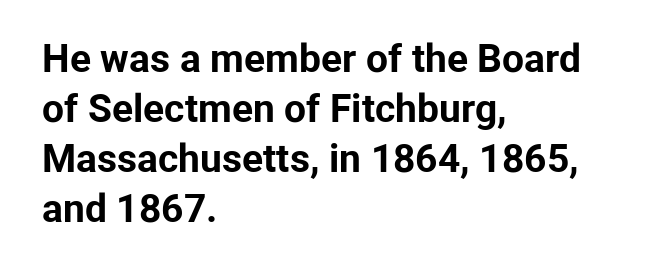
{"serif": "no", "italic": "no", "bold": "yes", "weight": "bold", "width": "normal", "stroke_contrast": "low", "x_height": "medium", "monospaced": "no", "underline": "no", "align": "left", "line_spacing": "normal", "line_spacing_ratio": 1.28, "letter_spacing": "normal", "letter_spacing_em": 0.0, "glyph_px": 39}
